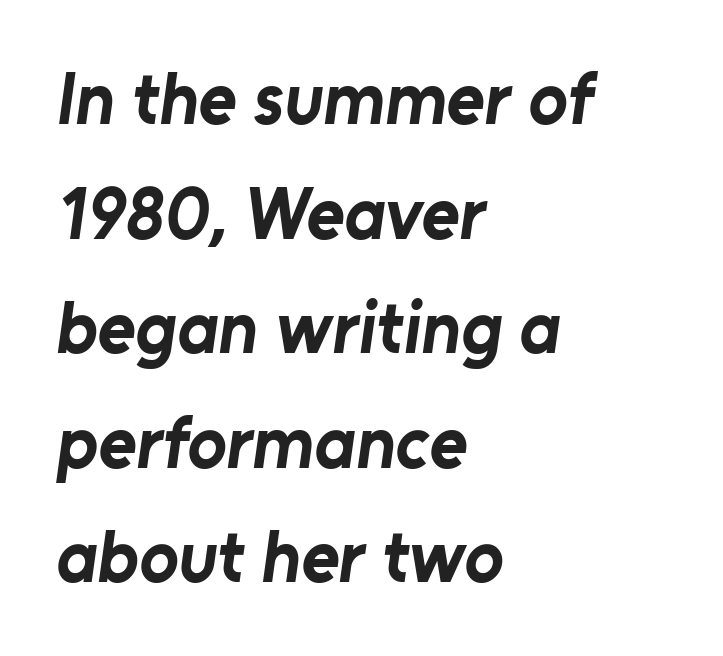
{"serif": "no", "bold": "yes", "weight": "bold", "width": "normal", "stroke_contrast": "low", "x_height": "medium", "monospaced": "no", "underline": "no", "align": "left", "line_spacing": "normal", "line_spacing_ratio": 1.57, "letter_spacing": "normal", "letter_spacing_em": 0.0, "glyph_px": 73}
